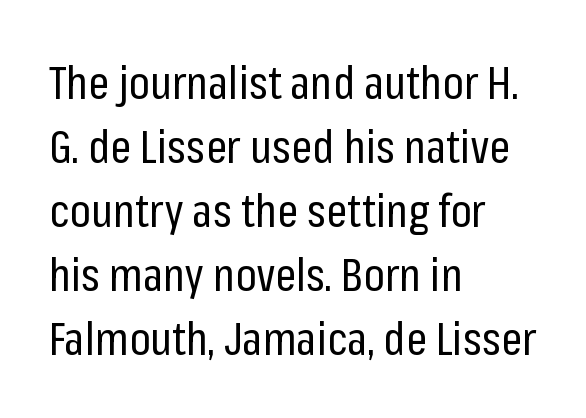
Spacing between characters is what you'd get straight out of the box. In terms of leading, this rendering sits right in the middle. Horizontally, the lines are justified to the leading edge only. Descenders hang freely into open space. Character widths vary here, with narrow letters taking less room than wide ones. Heaviness? Minimal to ordinary, like unemphasized prose.
